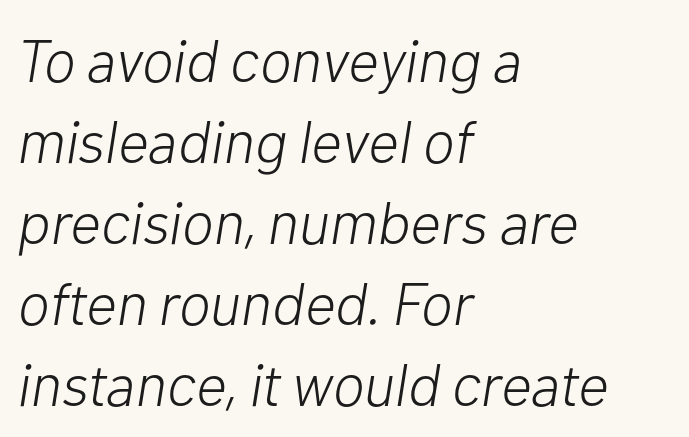
{"italic": "yes", "lean": "right", "slant_degrees": 10, "bold": "no", "weight": "light", "width": "normal", "stroke_contrast": "low", "x_height": "medium", "monospaced": "no", "underline": "no", "align": "left", "line_spacing": "normal", "line_spacing_ratio": 1.35, "letter_spacing": "normal", "letter_spacing_em": 0.0, "glyph_px": 60}
